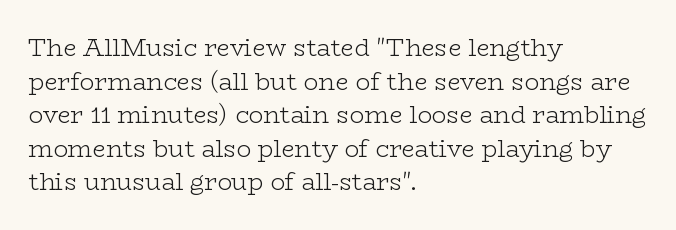
The image shows 24 px text type, upright; set left-aligned, normal line spacing (1.4x), normal letter spacing, not underlined.
